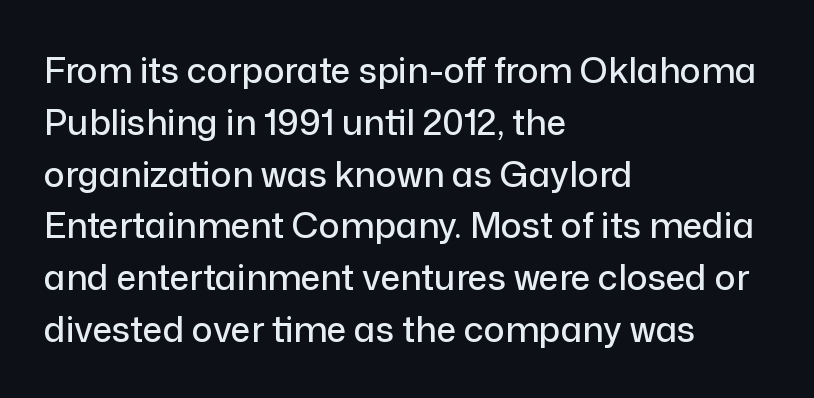
Each letter keeps its own natural width here, so spacing adapts to shape. Each word holds together tightly as a unit, with standard inter-letter gaps. Honestly, the row spacing looks completely unremarkable. Rule under the text: the space is simply empty.
